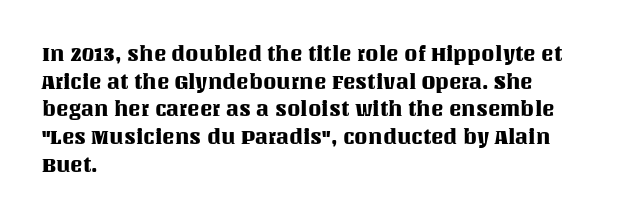
Q: Is the text italic (slanted)? A: No, it is upright.
Q: Is the text underlined? A: No.
Q: How is the paragraph aligned? A: Left-aligned.
Q: Is the spacing between letters normal or unusually wide? A: Normal.
Q: Is the spacing between lines tight, normal or loose? A: Normal.
